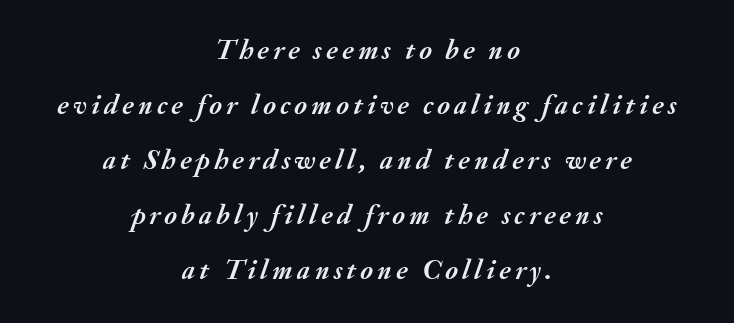
{"italic": "yes", "lean": "right", "slant_degrees": 20, "bold": "yes", "weight": "semibold", "width": "normal", "stroke_contrast": "medium", "x_height": "small", "monospaced": "no", "underline": "no", "align": "center", "line_spacing": "loose", "line_spacing_ratio": 1.96, "glyph_px": 28}
